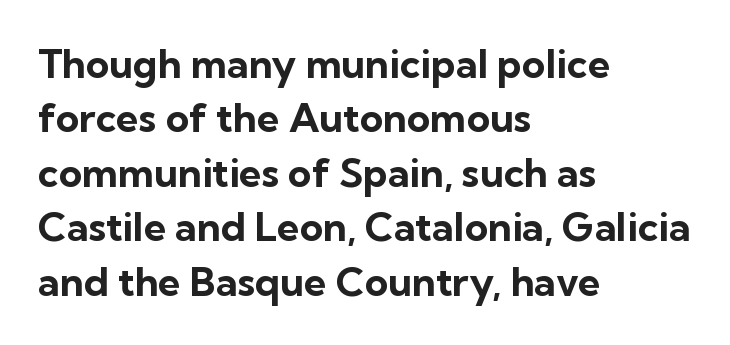
Q: Is the text bold? A: Yes.
Q: Is the text italic (slanted)? A: No, it is upright.
Q: Is the typeface a serif or a sans-serif typeface? A: Sans-serif.
Q: Is the text underlined? A: No.
Q: How is the paragraph aligned? A: Left-aligned.
Q: Is the spacing between letters normal or unusually wide? A: Normal.
Q: Is the spacing between lines tight, normal or loose? A: Normal.
Q: Width (condensed, normal, or wide)? A: Normal.
Q: Stroke contrast? A: Low.
Q: x-height? A: Medium.
Q: Monospaced? A: No.
